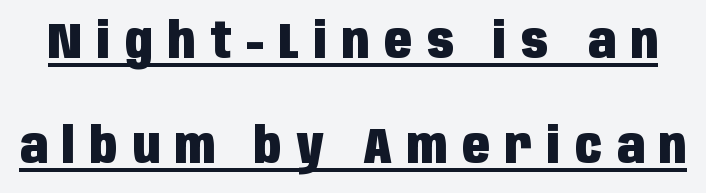
{"serif": "no", "italic": "no", "bold": "yes", "weight": "heavy", "width": "condensed", "stroke_contrast": "low", "x_height": "large", "monospaced": "no", "underline": "yes", "line_spacing": "loose", "line_spacing_ratio": 2.1, "letter_spacing": "wide", "letter_spacing_em": 0.3, "glyph_px": 50}
